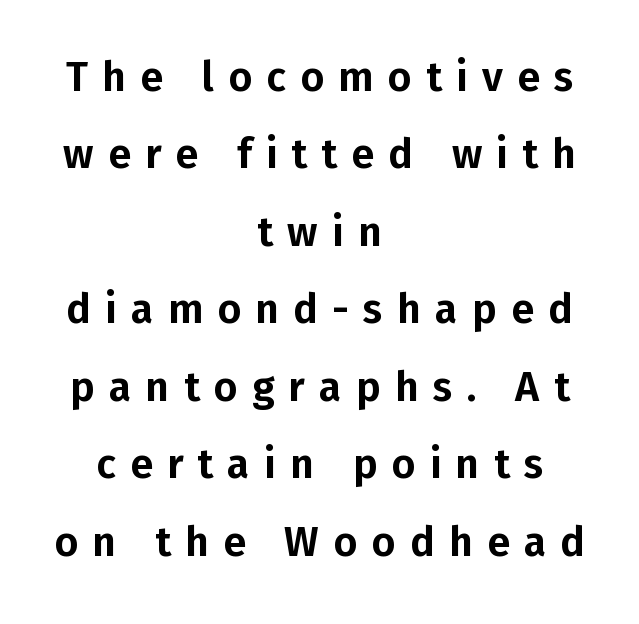
{"serif": "no", "italic": "no", "width": "normal", "stroke_contrast": "low", "x_height": "medium", "monospaced": "no", "underline": "no", "align": "center", "line_spacing_ratio": 1.89, "letter_spacing": "wide", "letter_spacing_em": 0.35, "glyph_px": 41}
